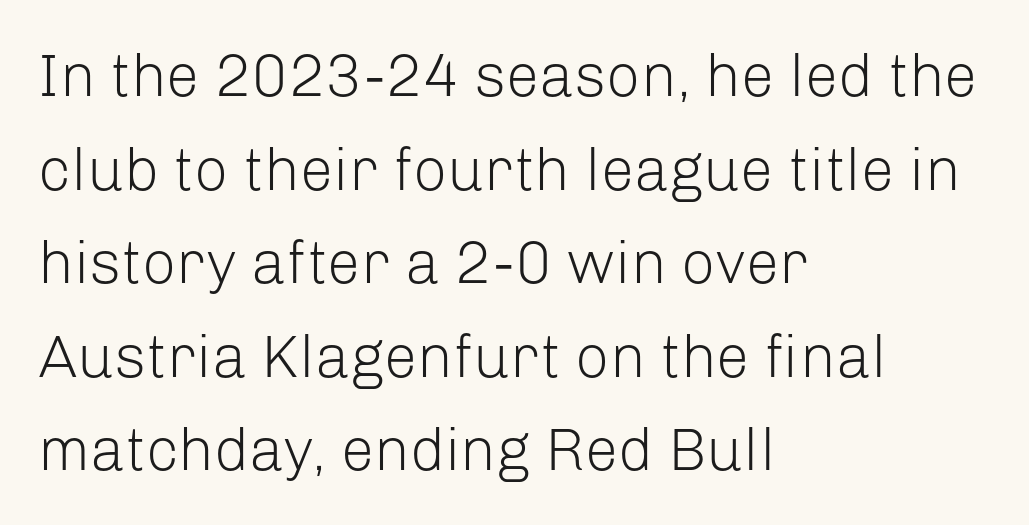
The image shows 60 px light sans-serif type, upright; set left-aligned, normal line spacing (1.56x), normal letter spacing, not underlined; low stroke contrast and a medium x-height.
